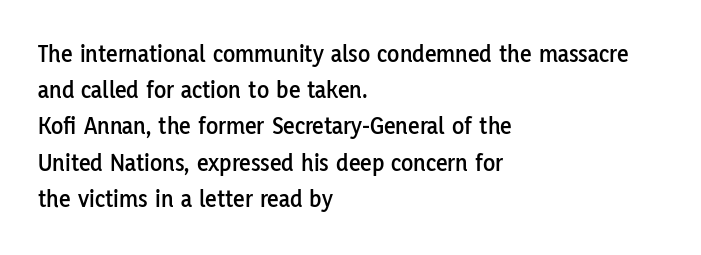
Q: Is the text italic (slanted)? A: No, it is upright.
Q: Is the text underlined? A: No.
Q: How is the paragraph aligned? A: Left-aligned.
Q: Is the spacing between letters normal or unusually wide? A: Normal.
Q: Is the spacing between lines tight, normal or loose? A: Normal.
